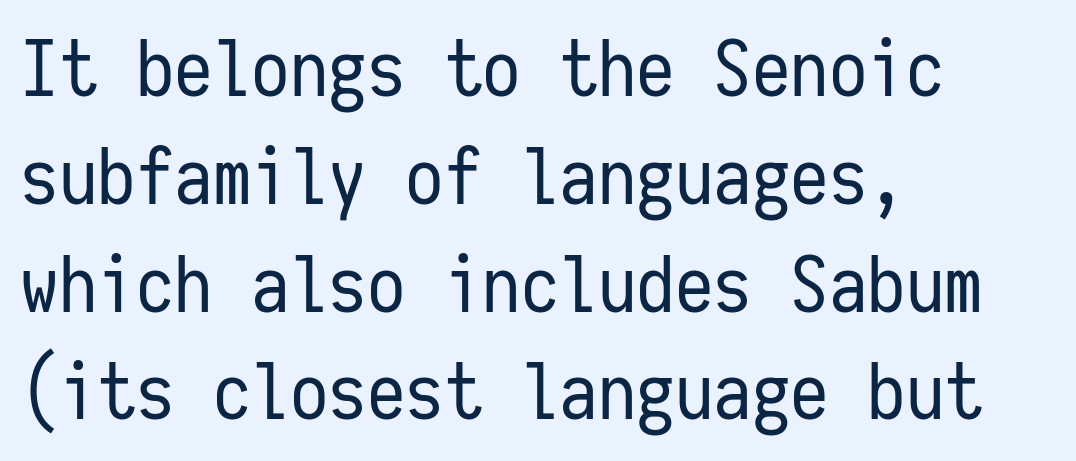
{"serif": "no", "italic": "no", "bold": "no", "weight": "regular", "width": "condensed", "stroke_contrast": "low", "x_height": "medium", "monospaced": "yes", "underline": "no", "align": "left", "line_spacing": "normal", "line_spacing_ratio": 1.4, "letter_spacing": "normal", "letter_spacing_em": 0.0, "glyph_px": 77}
